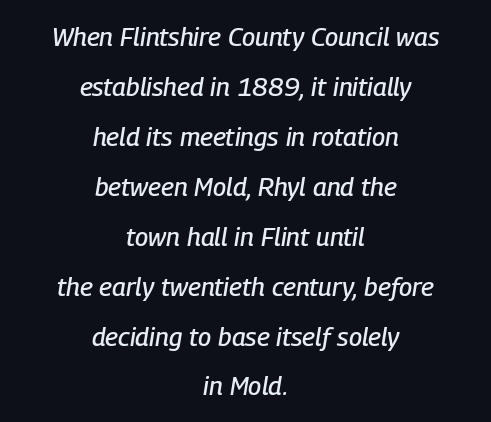
The line-height multiplier appears high, well above default. Characters are canted at an angle relative to the baseline's perpendicular. Any mark beneath the type? The region is blank. This sample uses plain, unmodified letter spacing.
